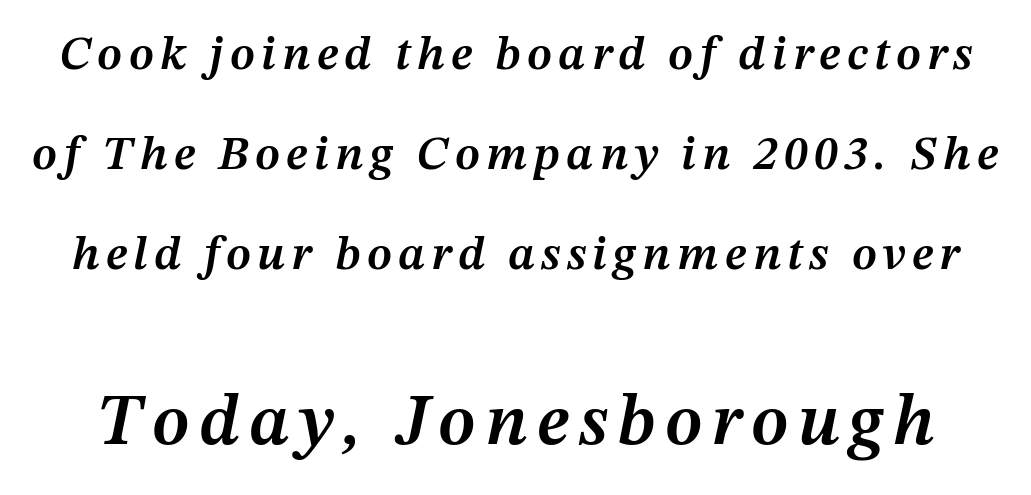
Q: Is the text bold? A: Semi-bold.
Q: Is the text italic (slanted)? A: Yes, it leans right by about 12 degrees.
Q: Is the text underlined? A: No.
Q: Is the spacing between lines tight, normal or loose? A: Loose.
Q: Which block of text is set in a larger size, the first (top) or the second (bottom)? A: The second (bottom) one.
Q: Width (condensed, normal, or wide)? A: Normal.
Q: Stroke contrast? A: Medium.
Q: x-height? A: Medium.
Q: Monospaced? A: No.
